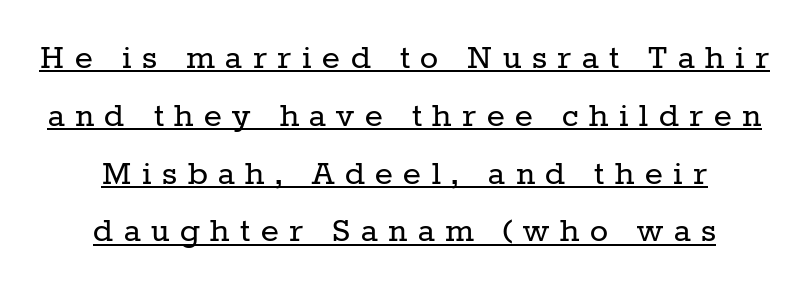
The image shows 38 px regular-weight serif type, upright; set normal line spacing (1.52x), unusually wide letter spacing (+0.28 em), underlined; low stroke contrast and a medium x-height.
